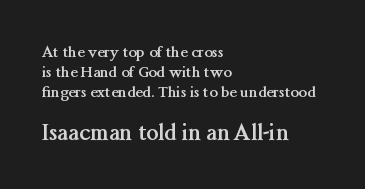
The image shows 22 px bold type, upright; set left-aligned, normal line spacing (1.32x), normal letter spacing, not underlined; the second (bottom) block is 1.47x larger.
